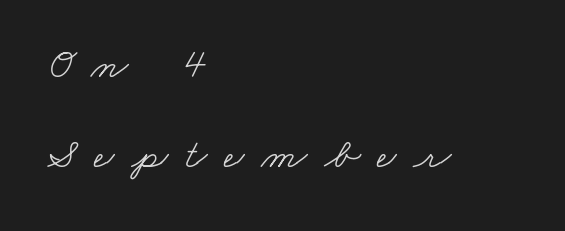
{"serif": "yes", "bold": "no", "weight": "light", "width": "wide", "stroke_contrast": "low", "x_height": "small", "monospaced": "no", "underline": "no", "align": "left", "line_spacing": "loose", "line_spacing_ratio": 2.1, "letter_spacing": "wide", "letter_spacing_em": 0.39, "glyph_px": 43}
